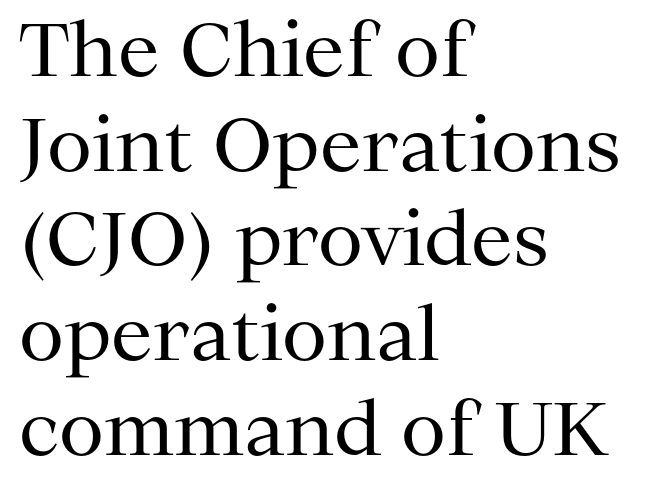
Q: Is the text bold? A: No.
Q: Is the text italic (slanted)? A: No, it is upright.
Q: Is the typeface a serif or a sans-serif typeface? A: Serif.
Q: Is the text underlined? A: No.
Q: How is the paragraph aligned? A: Left-aligned.
Q: Is the spacing between letters normal or unusually wide? A: Normal.
Q: Is the spacing between lines tight, normal or loose? A: Normal.
Q: Width (condensed, normal, or wide)? A: Normal.
Q: Stroke contrast? A: Medium.
Q: x-height? A: Medium.
Q: Monospaced? A: No.
